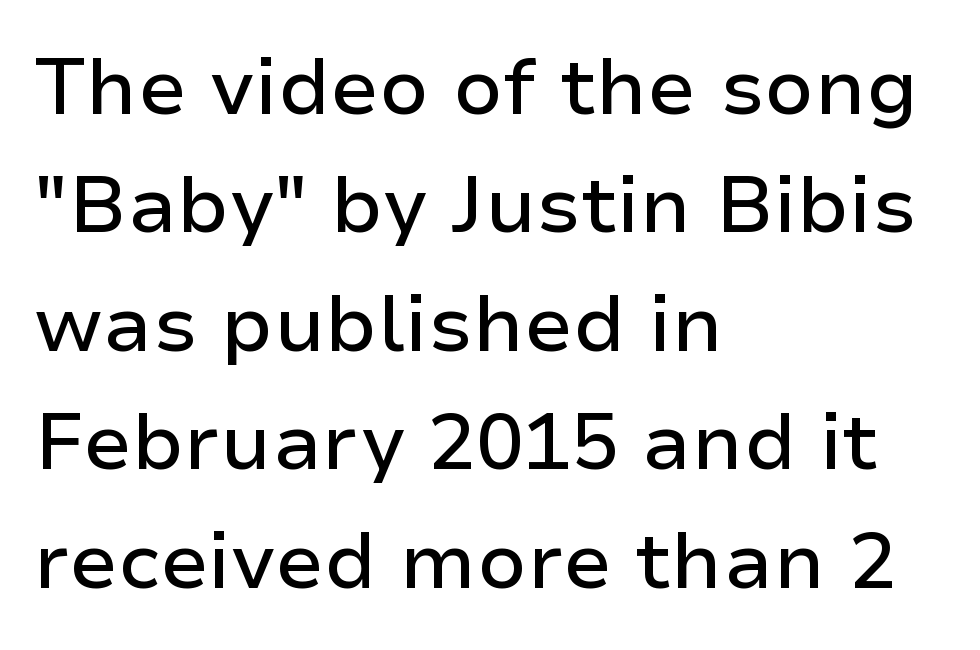
The image shows 79 px sans-serif type, upright; set left-aligned, normal line spacing (1.5x), normal letter spacing, not underlined; low stroke contrast and a medium x-height.
